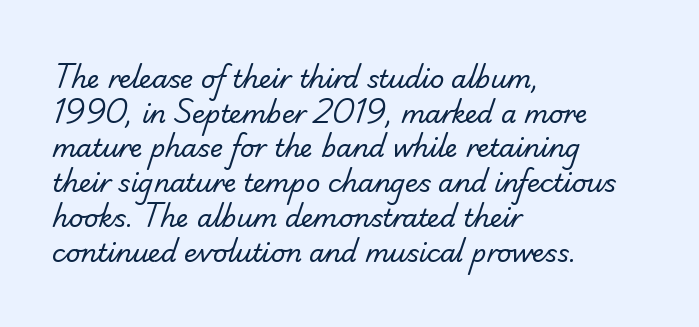
These lines keep a tight, regular rhythm from letter to letter. Quick note: underline off. This sample is left-justified, so line endings fall wherever the words run out. The cut favours lightness, reaching ordinary text weight at its darkest. Leading matches the norm, producing a regular column.
